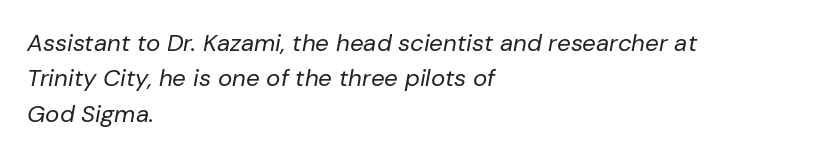
The image shows 24 px text type, italic (leaning right); set left-aligned, normal line spacing (1.47x), normal letter spacing, not underlined.
